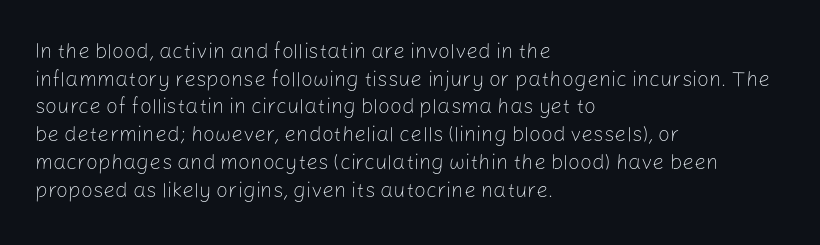
Q: Is the text bold? A: No.
Q: Is the text italic (slanted)? A: No, it is upright.
Q: Is the text underlined? A: No.
Q: How is the paragraph aligned? A: Left-aligned.
Q: Is the spacing between letters normal or unusually wide? A: Normal.
Q: Is the spacing between lines tight, normal or loose? A: Normal.
